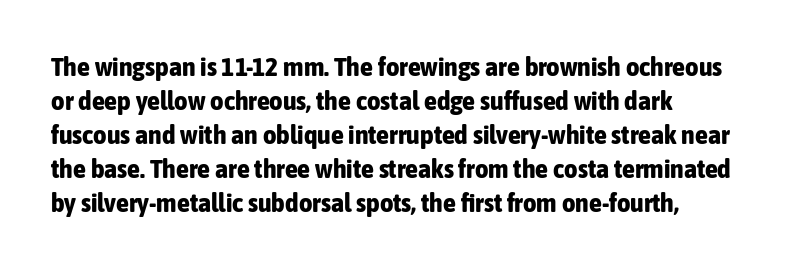
Q: Is the text bold? A: Yes.
Q: Is the text italic (slanted)? A: No, it is upright.
Q: Is the text underlined? A: No.
Q: Is the spacing between letters normal or unusually wide? A: Normal.
Q: Is the spacing between lines tight, normal or loose? A: Normal.
